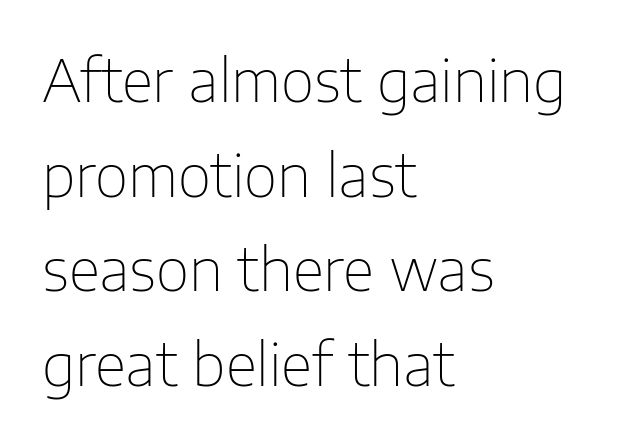
The horizontal fit of the characters is conventional and even. The rendering uses natural spacing where letterforms have individual widths. The passage is arranged the way most books set body copy — flush left. Nope, not italic — everything's standing straight. The glyphs are unaccompanied by any horizontal stroke below them. Regular leading.
